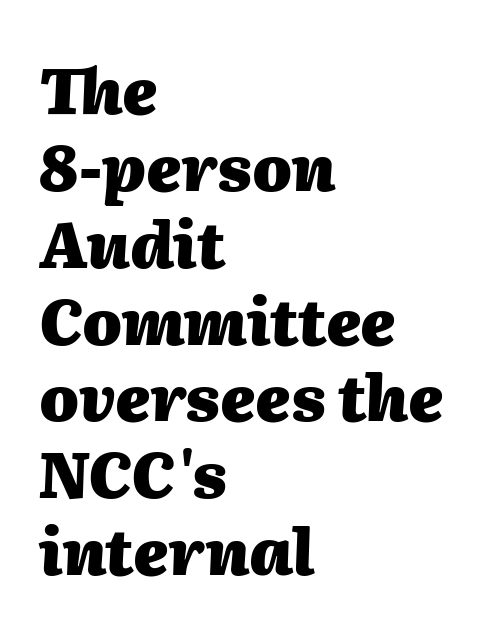
{"italic": "yes", "lean": "right", "slant_degrees": 2, "bold": "yes", "weight": "heavy", "width": "normal", "stroke_contrast": "medium", "x_height": "medium", "monospaced": "no", "underline": "no", "align": "left", "line_spacing_ratio": 1.22, "letter_spacing": "normal", "letter_spacing_em": 0.0, "glyph_px": 63}
